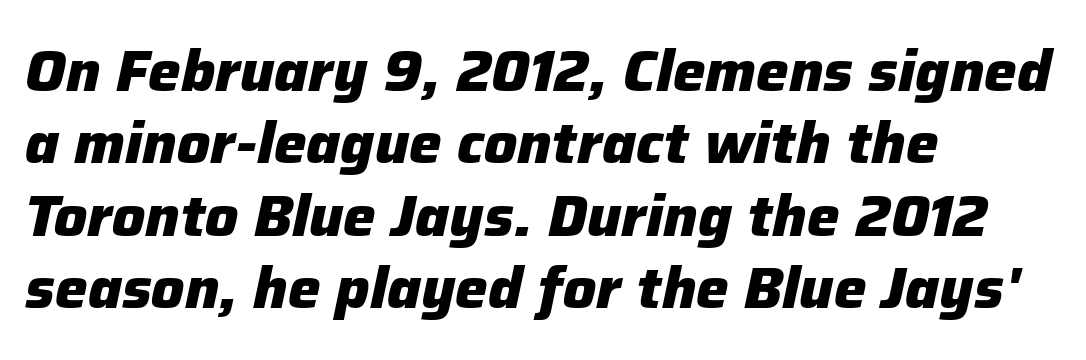
Does the lettering tilt? It does — this is italic. Does extra space separate the letters? No, they use regular spacing. Line beginnings align vertically; line endings do not. The lines sit at an ordinary, default distance from one another. Emphasis by weight is at full strength: bold.
